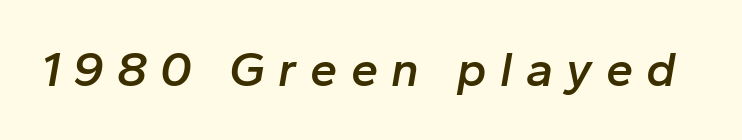
Q: Is the text bold? A: Semi-bold.
Q: Is the text italic (slanted)? A: Yes, it leans right by about 10 degrees.
Q: Is the text underlined? A: No.
Q: Is the spacing between letters normal or unusually wide? A: Unusually wide.
Q: Width (condensed, normal, or wide)? A: Normal.
Q: Stroke contrast? A: Low.
Q: x-height? A: Medium.
Q: Monospaced? A: No.
